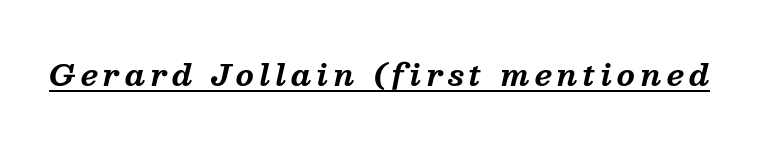
The image shows 29 px bold serif type, italic (leaning right); set underlined; medium stroke contrast and a medium x-height.
